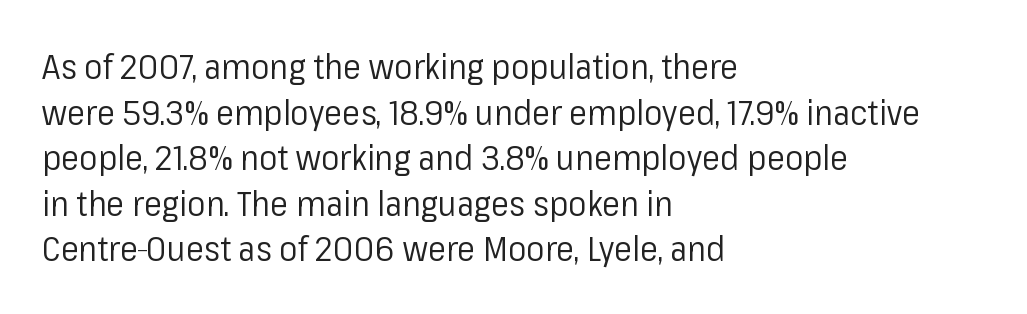
{"serif": "no", "italic": "no", "bold": "no", "weight": "regular", "width": "normal", "stroke_contrast": "low", "x_height": "medium", "monospaced": "no", "underline": "no", "align": "left", "line_spacing": "normal", "line_spacing_ratio": 1.34, "letter_spacing": "normal", "letter_spacing_em": 0.0, "glyph_px": 34}
